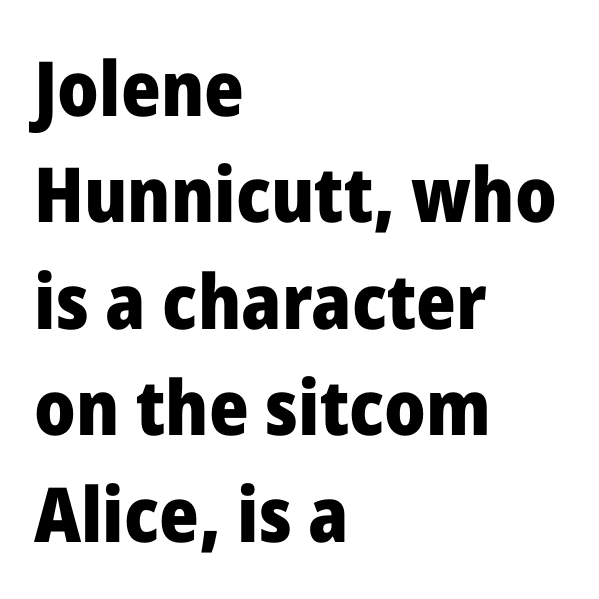
{"serif": "no", "italic": "no", "bold": "yes", "weight": "heavy", "width": "normal", "stroke_contrast": "low", "x_height": "medium", "monospaced": "no", "underline": "no", "align": "left", "line_spacing": "normal", "line_spacing_ratio": 1.4, "letter_spacing": "normal", "letter_spacing_em": 0.0, "glyph_px": 76}
